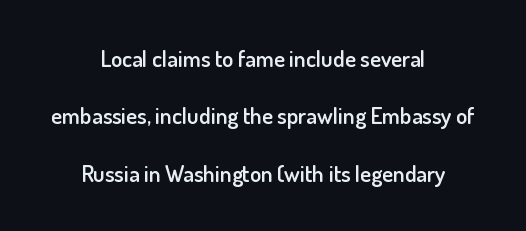
Q: Is the text bold? A: Semi-bold.
Q: Is the text italic (slanted)? A: No, it is upright.
Q: Is the text underlined? A: No.
Q: How is the paragraph aligned? A: Centered.
Q: Is the spacing between letters normal or unusually wide? A: Normal.
Q: Is the spacing between lines tight, normal or loose? A: Loose.
